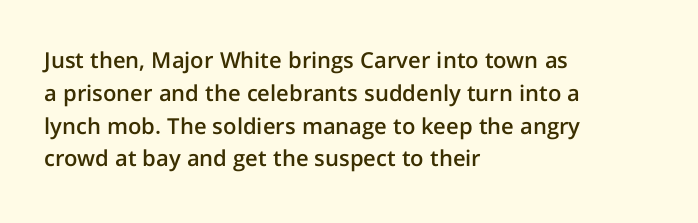
The image shows 22 px text type, upright; set left-aligned, normal line spacing (1.49x), normal letter spacing, not underlined.
